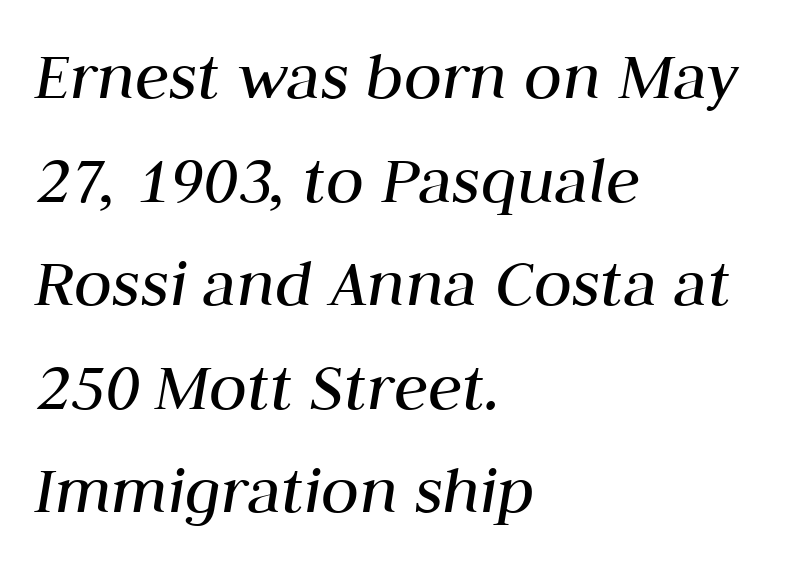
Q: Is the text bold? A: No.
Q: Is the text italic (slanted)? A: Yes, it leans right by about 10 degrees.
Q: Is the text underlined? A: No.
Q: How is the paragraph aligned? A: Left-aligned.
Q: Is the spacing between letters normal or unusually wide? A: Normal.
Q: Is the spacing between lines tight, normal or loose? A: Normal.
Q: Width (condensed, normal, or wide)? A: Normal.
Q: Stroke contrast? A: Medium.
Q: x-height? A: Medium.
Q: Monospaced? A: No.
